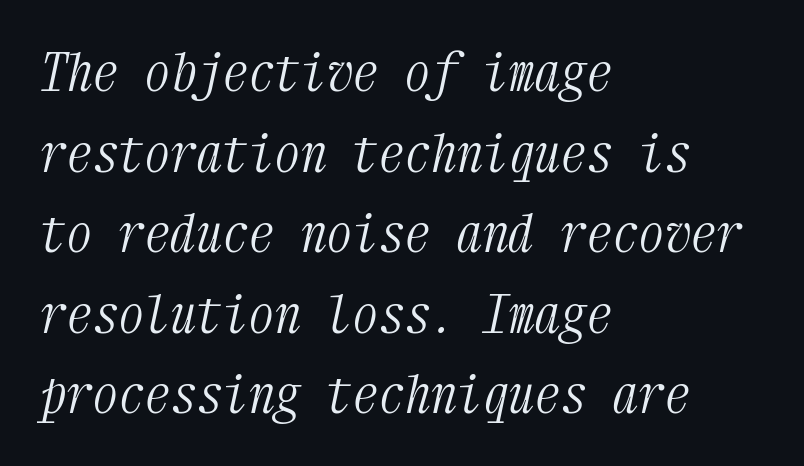
Font category for this specimen: serif. The string is rendered with underlining switched off. Successive baselines arrive at the customary interval. Bold? No — there's no thickening of the strokes.
